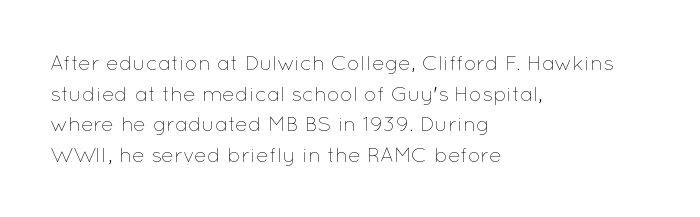
Q: Is the text bold? A: No.
Q: Is the text italic (slanted)? A: No, it is upright.
Q: Is the text underlined? A: No.
Q: How is the paragraph aligned? A: Left-aligned.
Q: Is the spacing between letters normal or unusually wide? A: Normal.
Q: Is the spacing between lines tight, normal or loose? A: Normal.
